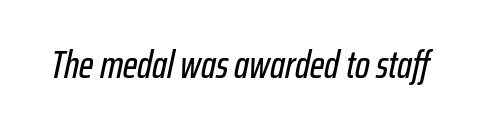
The image shows 39 px condensed type, italic (leaning right); set normal letter spacing, not underlined; low stroke contrast and a medium x-height.
